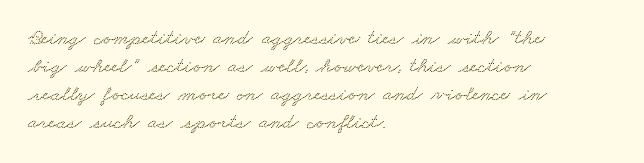
How are the letters spaced? Ordinarily, with no added tracking. The paragraph shown leans on its left margin. The vertical gap from one line to the next is medium. Just letters on the line, the space beneath them empty.
